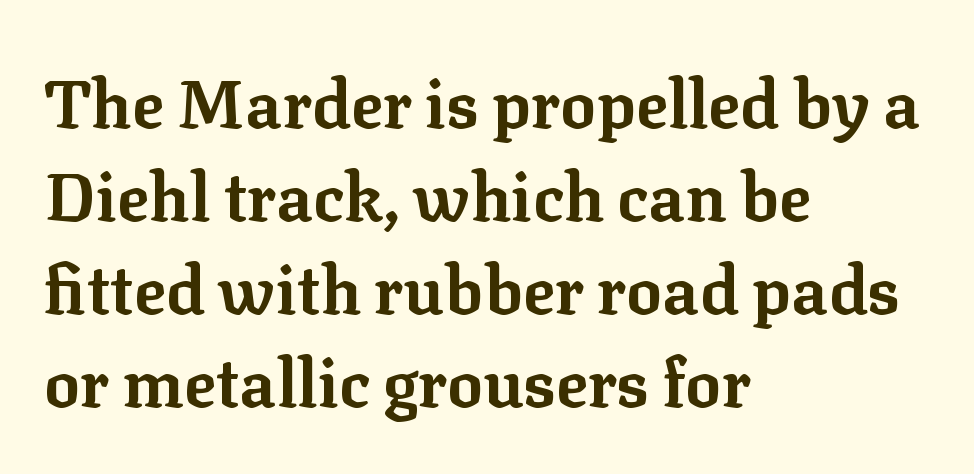
{"serif": "yes", "italic": "no", "bold": "yes", "weight": "bold", "width": "normal", "stroke_contrast": "low", "x_height": "medium", "monospaced": "no", "underline": "no", "align": "left", "line_spacing": "normal", "line_spacing_ratio": 1.39, "letter_spacing": "normal", "letter_spacing_em": 0.0, "glyph_px": 67}
